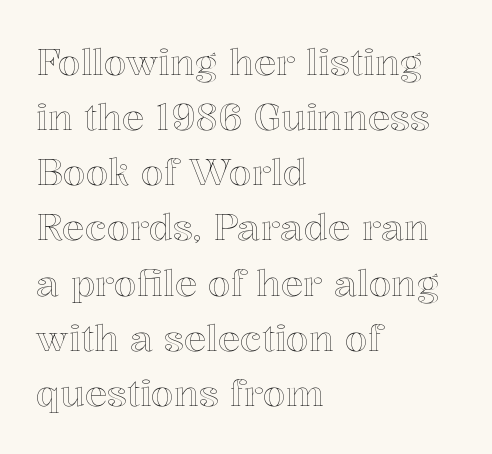
Q: Is the text italic (slanted)? A: No, it is upright.
Q: Is the text underlined? A: No.
Q: How is the paragraph aligned? A: Left-aligned.
Q: Is the spacing between letters normal or unusually wide? A: Normal.
Q: Is the spacing between lines tight, normal or loose? A: Normal.
Q: Width (condensed, normal, or wide)? A: Normal.
Q: x-height? A: Medium.
Q: Monospaced? A: No.
